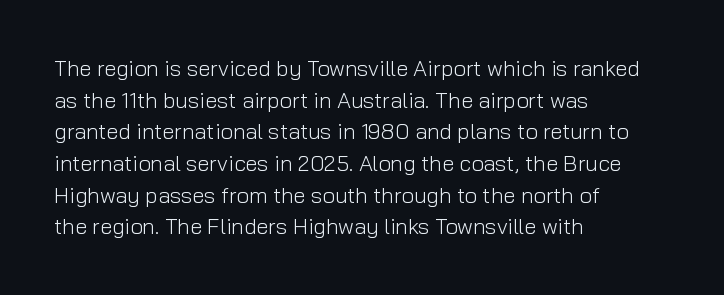
{"italic": "no", "bold": "no", "underline": "no", "align": "left", "line_spacing": "normal", "line_spacing_ratio": 1.44, "letter_spacing": "normal", "letter_spacing_em": 0.0, "glyph_px": 22}
